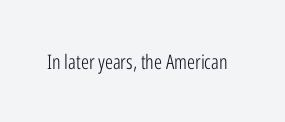
{"italic": "no", "bold": "no", "underline": "no", "letter_spacing": "normal", "letter_spacing_em": 0.0, "glyph_px": 20}
